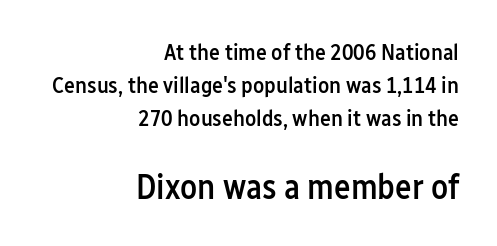
Notice how the stems are strictly vertical — no italics here. Observe the absence of serifs on each vertical stroke in this sample. The tracking reads as untouched default to a designer's eye. A typesetter would call this proportional, since set widths differ per character. Letters rest on an invisible, unmarked baseline. A student would notice the bottom passage is typeset larger than what precedes it.
